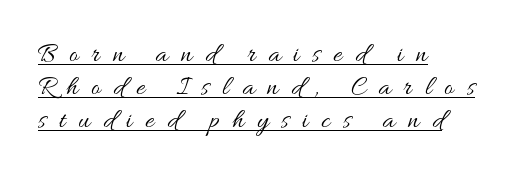
Q: Is the text bold? A: No.
Q: Is the text italic (slanted)? A: Yes.
Q: Is the text underlined? A: Yes.
Q: How is the paragraph aligned? A: Left-aligned.
Q: Is the spacing between letters normal or unusually wide? A: Unusually wide.
